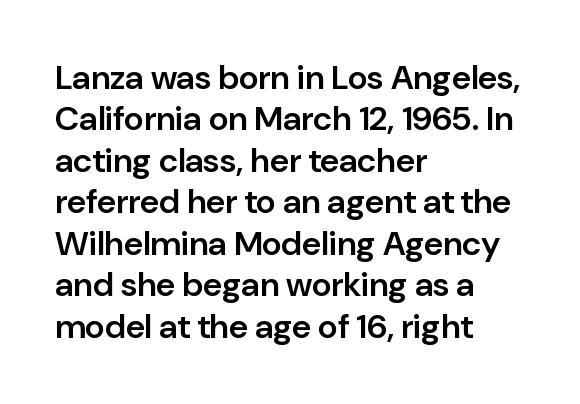
Q: Is the text bold? A: Semi-bold.
Q: Is the text italic (slanted)? A: No, it is upright.
Q: Is the typeface a serif or a sans-serif typeface? A: Sans-serif.
Q: Is the text underlined? A: No.
Q: How is the paragraph aligned? A: Left-aligned.
Q: Is the spacing between letters normal or unusually wide? A: Normal.
Q: Width (condensed, normal, or wide)? A: Normal.
Q: Stroke contrast? A: Low.
Q: x-height? A: Medium.
Q: Monospaced? A: No.
